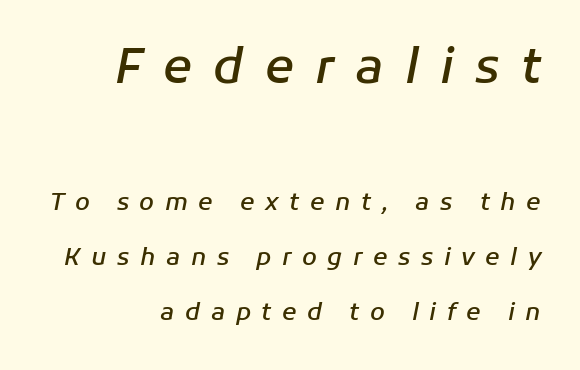
The image shows 48 px semibold type, italic (leaning right); set right-aligned, loose line spacing (2.3x), unusually wide letter spacing (+0.44 em), not underlined; the first (top) block is 2.0x larger; low stroke contrast and a medium x-height.
